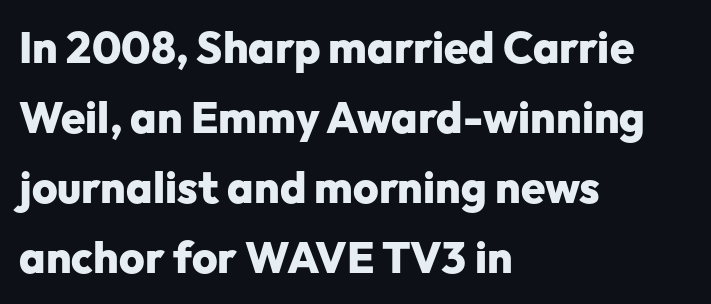
The image shows 44 px heavy sans-serif type, upright; set left-aligned, normal line spacing (1.59x), normal letter spacing, not underlined; low stroke contrast and a medium x-height.
